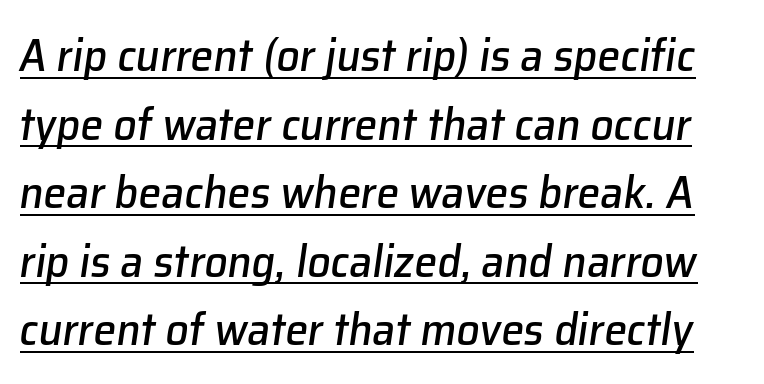
The image shows 46 px text type, italic (leaning right); set normal line spacing (1.49x), normal letter spacing, underlined; low stroke contrast and a medium x-height.
